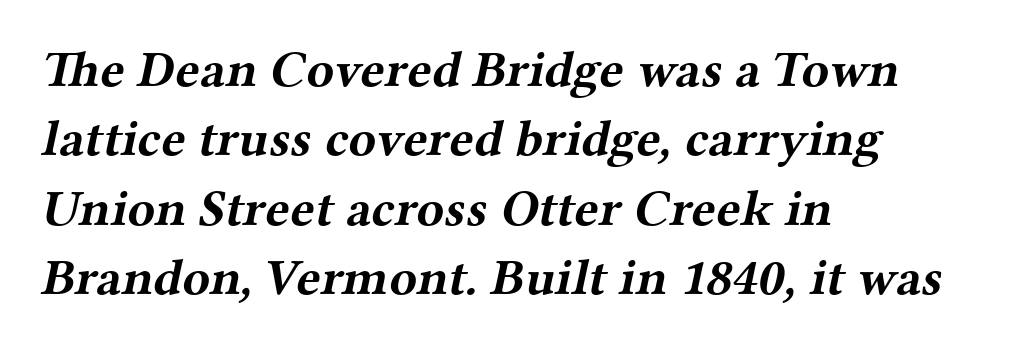
{"serif": "yes", "bold": "yes", "weight": "bold", "width": "wide", "stroke_contrast": "medium", "x_height": "medium", "monospaced": "no", "underline": "no", "align": "left", "line_spacing": "normal", "line_spacing_ratio": 1.36, "letter_spacing": "normal", "letter_spacing_em": 0.0, "glyph_px": 51}
